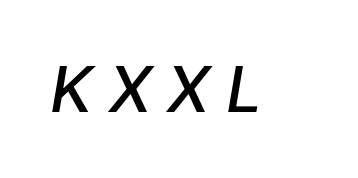
The image shows 64 px semibold sans-serif type; set unusually wide letter spacing (+0.25 em), not underlined; low stroke contrast and a medium x-height.
